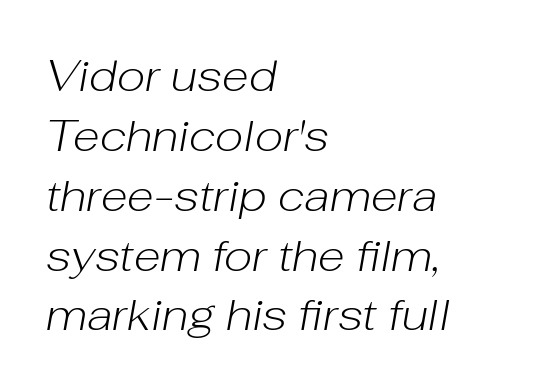
{"italic": "yes", "lean": "right", "slant_degrees": 10, "bold": "no", "weight": "light", "width": "normal", "stroke_contrast": "low", "x_height": "medium", "monospaced": "no", "underline": "no", "align": "left", "line_spacing": "normal", "line_spacing_ratio": 1.36, "letter_spacing": "normal", "letter_spacing_em": 0.0, "glyph_px": 44}
